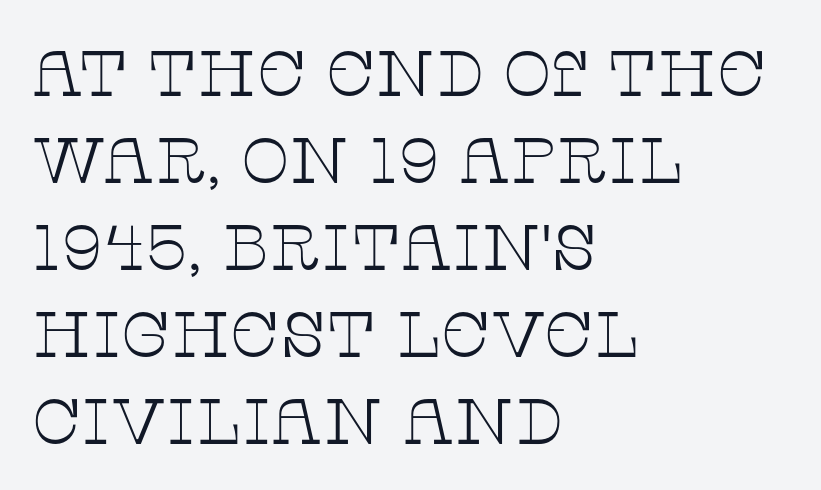
Q: Is the text bold? A: No.
Q: Is the text italic (slanted)? A: No, it is upright.
Q: Is the typeface a serif or a sans-serif typeface? A: Serif.
Q: Is the text underlined? A: No.
Q: How is the paragraph aligned? A: Left-aligned.
Q: Is the spacing between letters normal or unusually wide? A: Normal.
Q: Is the spacing between lines tight, normal or loose? A: Normal.
Q: Width (condensed, normal, or wide)? A: Wide.
Q: Stroke contrast? A: Low.
Q: x-height? A: Large.
Q: Monospaced? A: No.
